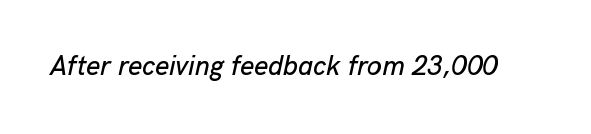
Q: Is the text italic (slanted)? A: Yes, it leans right by about 13 degrees.
Q: Is the text underlined? A: No.
Q: Is the spacing between letters normal or unusually wide? A: Normal.
